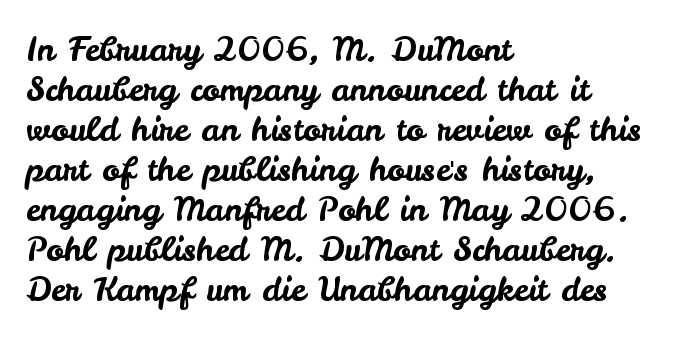
Glyph-to-glyph distance matches everyday printed text. Each line starts at the same left margin while the right side varies. These lines are rendered in a variable-pitch font. Anything drawn beneath the words? Only blank space. Stroke terminals: plain, sans-serif.
